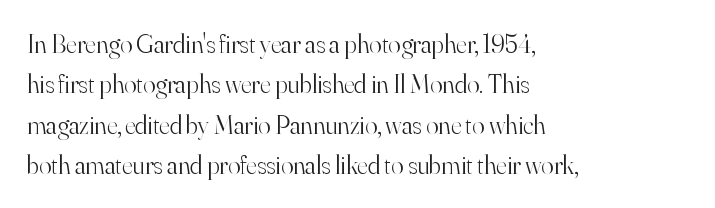
Check the space under the baseline: it is left empty. The type sits square on the baseline with zero lean. Line spacing here is normal. Casual observation: everything's shoved over to the left. Honestly, the letter spacing is just normal — you wouldn't notice it.
